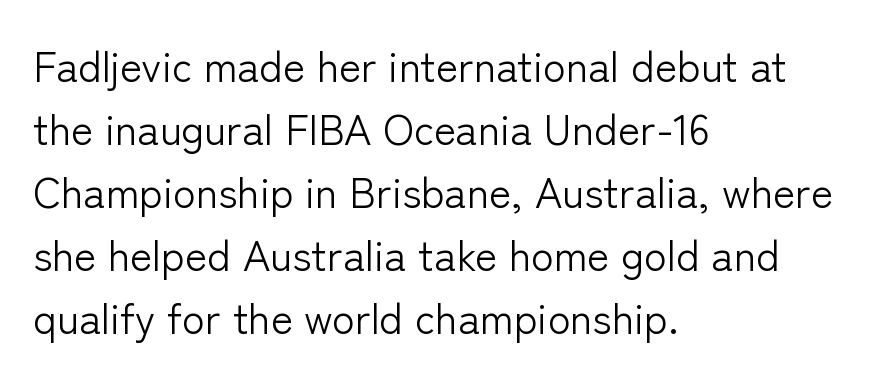
{"serif": "no", "italic": "no", "bold": "no", "weight": "light", "width": "normal", "stroke_contrast": "low", "x_height": "medium", "monospaced": "no", "underline": "no", "align": "left", "line_spacing": "normal", "line_spacing_ratio": 1.5, "letter_spacing": "normal", "letter_spacing_em": 0.0, "glyph_px": 42}
